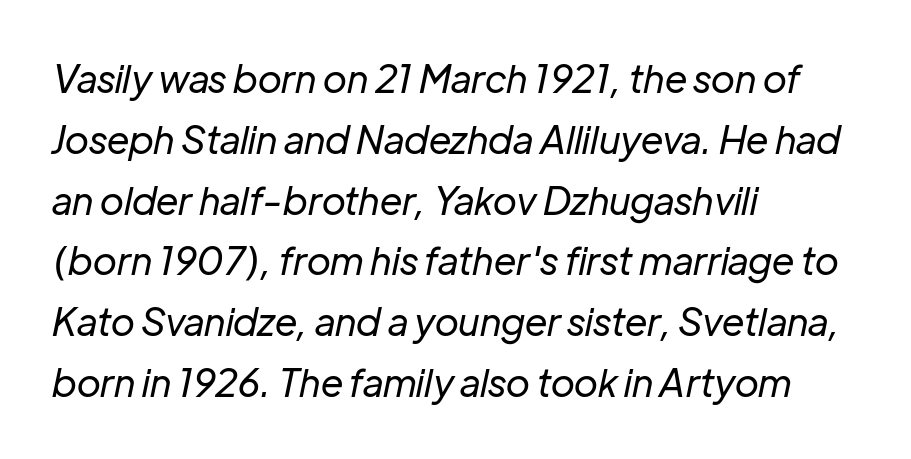
{"italic": "yes", "lean": "right", "slant_degrees": 12, "bold": "no", "weight": "regular", "width": "normal", "stroke_contrast": "low", "x_height": "medium", "monospaced": "no", "underline": "no", "align": "left", "line_spacing": "normal", "line_spacing_ratio": 1.6, "letter_spacing": "normal", "letter_spacing_em": 0.0, "glyph_px": 38}
